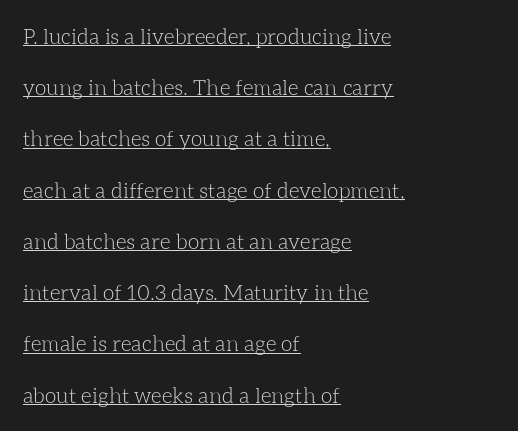
Q: Is the text bold? A: No.
Q: Is the text italic (slanted)? A: No, it is upright.
Q: Is the text underlined? A: Yes.
Q: How is the paragraph aligned? A: Left-aligned.
Q: Is the spacing between letters normal or unusually wide? A: Normal.
Q: Is the spacing between lines tight, normal or loose? A: Loose.
